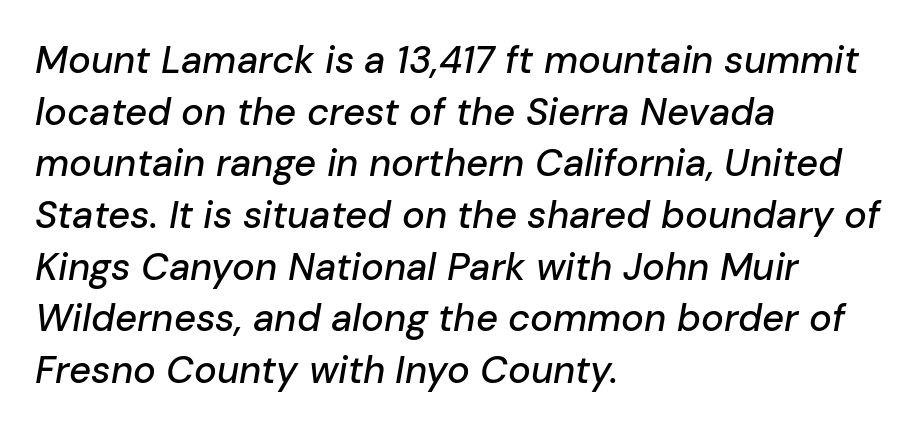
The image shows 38 px text type, italic (leaning right); set left-aligned, normal line spacing (1.36x), normal letter spacing, not underlined; low stroke contrast and a medium x-height.
